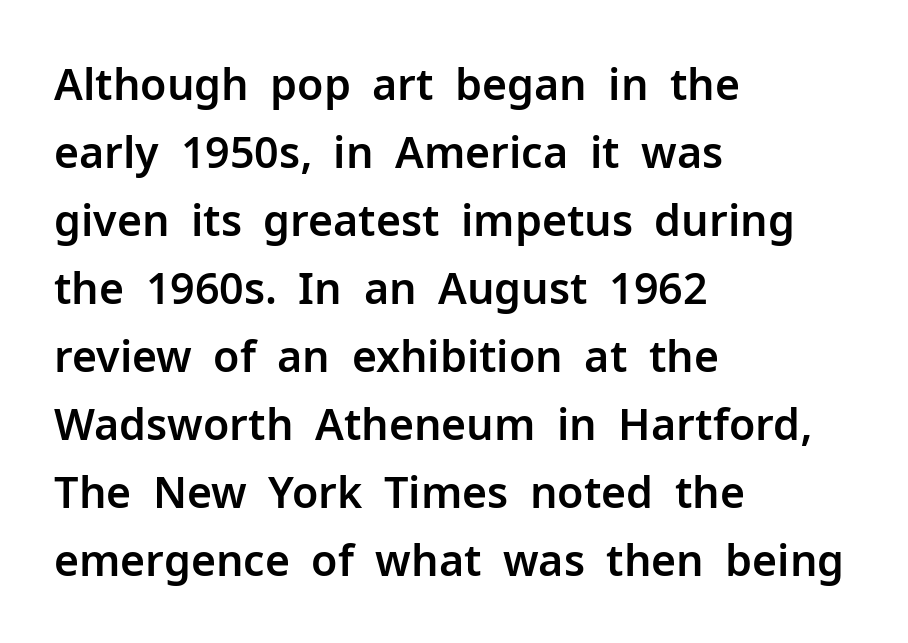
{"serif": "no", "italic": "no", "width": "normal", "stroke_contrast": "low", "x_height": "medium", "monospaced": "no", "underline": "no", "align": "left", "line_spacing": "normal", "line_spacing_ratio": 1.58, "letter_spacing": "normal", "letter_spacing_em": 0.0, "glyph_px": 43}
